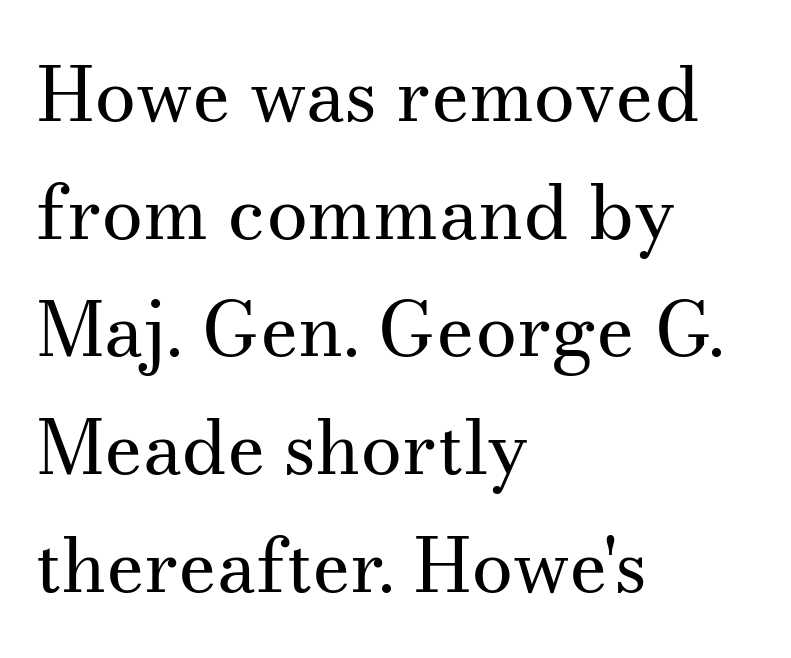
{"serif": "yes", "italic": "no", "bold": "no", "weight": "regular", "width": "normal", "stroke_contrast": "medium", "x_height": "small", "monospaced": "no", "underline": "no", "align": "left", "line_spacing": "normal", "line_spacing_ratio": 1.57, "letter_spacing": "normal", "letter_spacing_em": 0.0, "glyph_px": 75}
